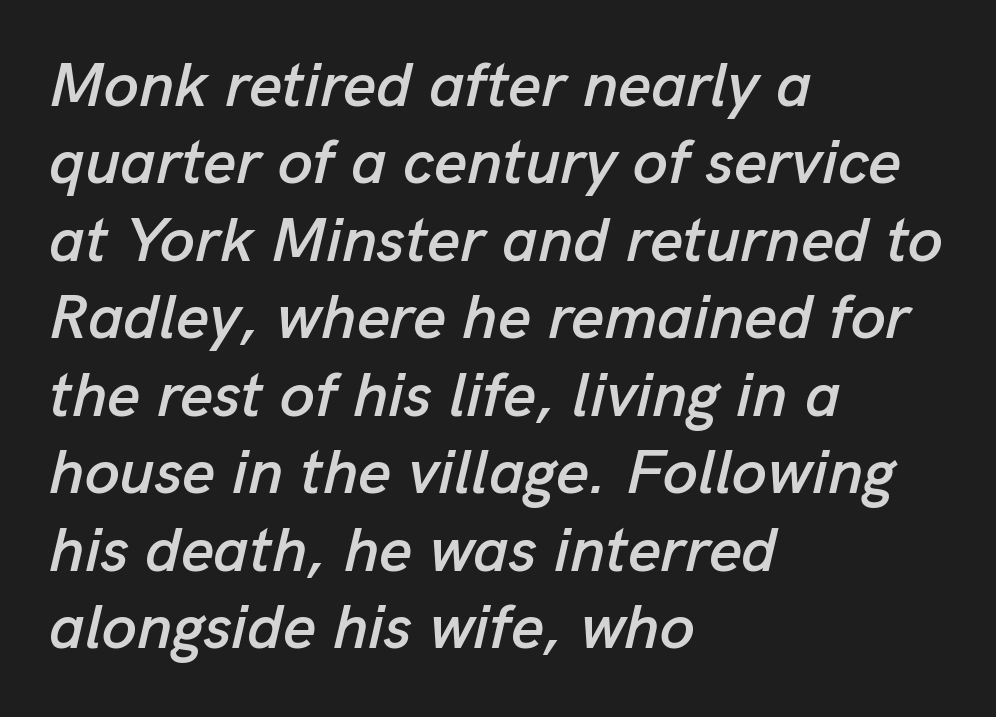
The image shows 63 px text type, italic (leaning right); set left-aligned, line spacing 1.23x, normal letter spacing, not underlined; low stroke contrast and a medium x-height.
